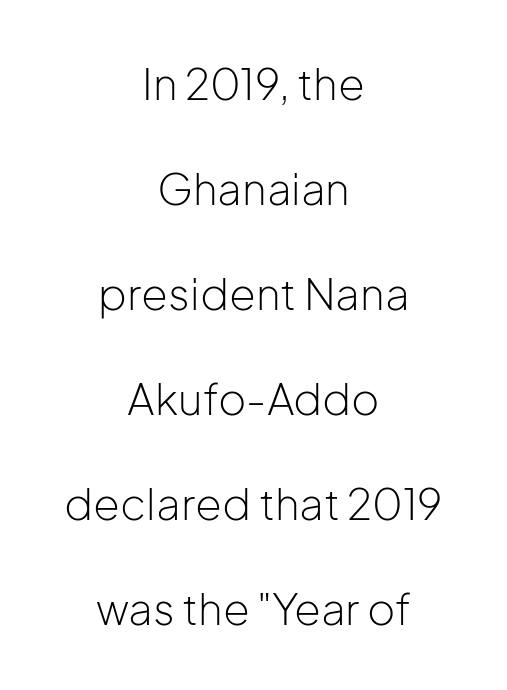
Rows of type keep a wide berth in the vertical direction. Heft: none added — not bold. The specimen omits any rule beneath the text block's lines. You could call the tracking neutral — neither tight nor loose.
